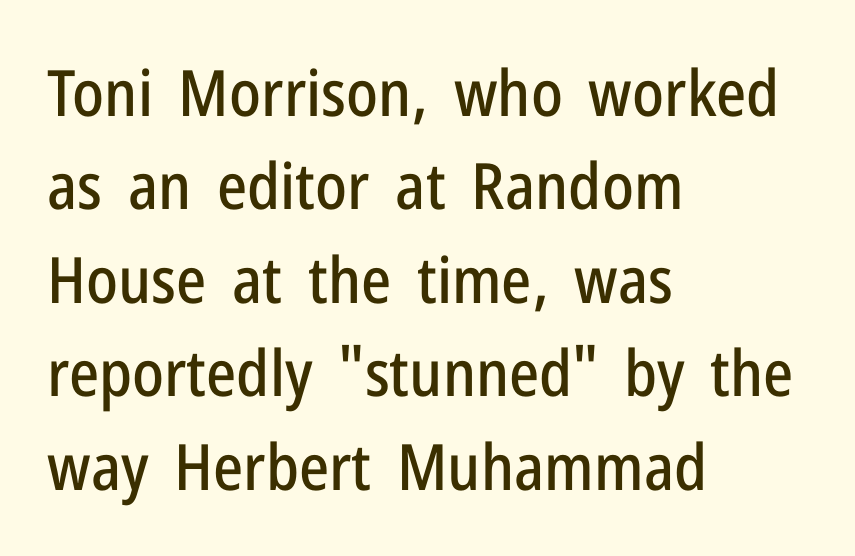
To sum up the face: it is a sans, with no serifs. Each letter keeps its own natural width here, so spacing adapts to shape. The lettering stays uniformly vertical, giving the passage a roman look. Is there much room between lines? A standard amount, neither cramped nor airy.
